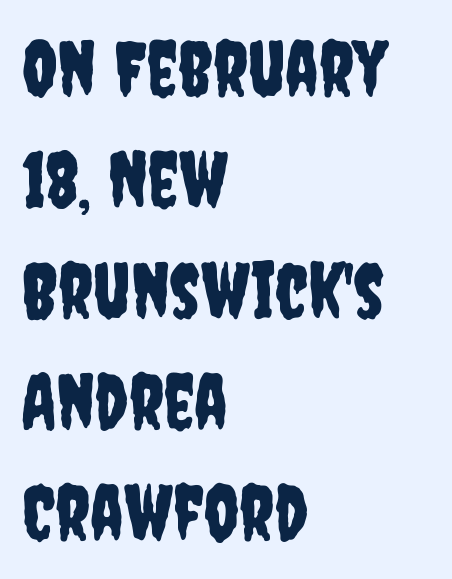
{"serif": "no", "italic": "no", "width": "condensed", "stroke_contrast": "low", "x_height": "large", "monospaced": "no", "underline": "no", "align": "left", "line_spacing": "normal", "line_spacing_ratio": 1.44, "letter_spacing": "normal", "letter_spacing_em": 0.0, "glyph_px": 77}
